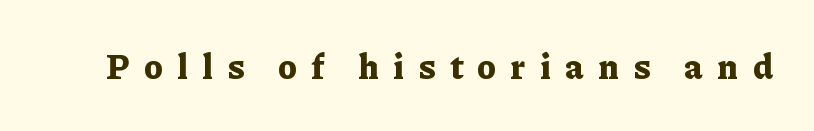
Q: Is the text bold? A: Yes.
Q: Is the text italic (slanted)? A: No, it is upright.
Q: Is the typeface a serif or a sans-serif typeface? A: Serif.
Q: Is the text underlined? A: No.
Q: Is the spacing between letters normal or unusually wide? A: Unusually wide.
Q: Width (condensed, normal, or wide)? A: Normal.
Q: Stroke contrast? A: Low.
Q: x-height? A: Medium.
Q: Monospaced? A: No.
